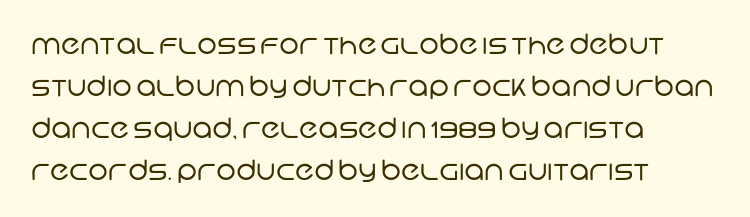
The image shows 28 px regular-weight sans-serif type; set left-aligned, normal line spacing (1.5x), normal letter spacing, not underlined; low stroke contrast and a large x-height.
